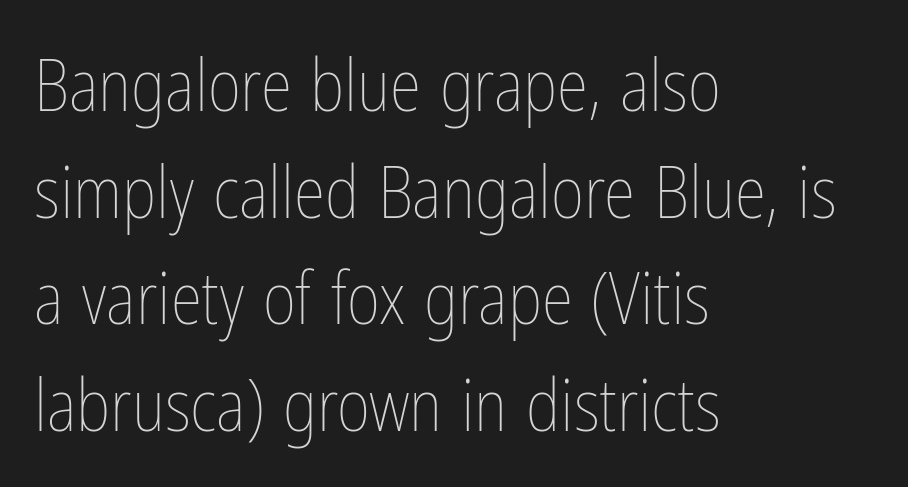
Q: Is the text bold? A: No.
Q: Is the text italic (slanted)? A: No, it is upright.
Q: Is the text underlined? A: No.
Q: How is the paragraph aligned? A: Left-aligned.
Q: Is the spacing between letters normal or unusually wide? A: Normal.
Q: Is the spacing between lines tight, normal or loose? A: Normal.
Q: Width (condensed, normal, or wide)? A: Condensed.
Q: Stroke contrast? A: Low.
Q: x-height? A: Medium.
Q: Monospaced? A: No.
